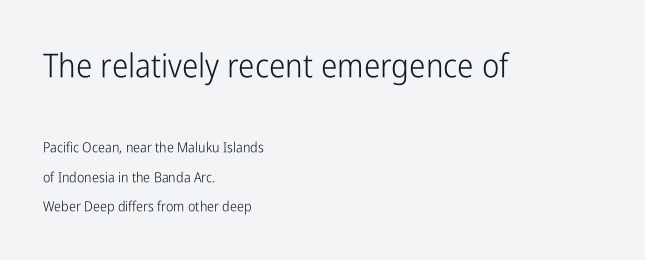
{"serif": "no", "italic": "no", "bold": "no", "weight": "light", "width": "condensed", "stroke_contrast": "low", "x_height": "medium", "monospaced": "no", "underline": "no", "align": "left", "line_spacing": "loose", "line_spacing_ratio": 2.09, "letter_spacing": "normal", "letter_spacing_em": 0.0, "larger_block": "first", "size_ratio": 2.36, "glyph_px": 33}
